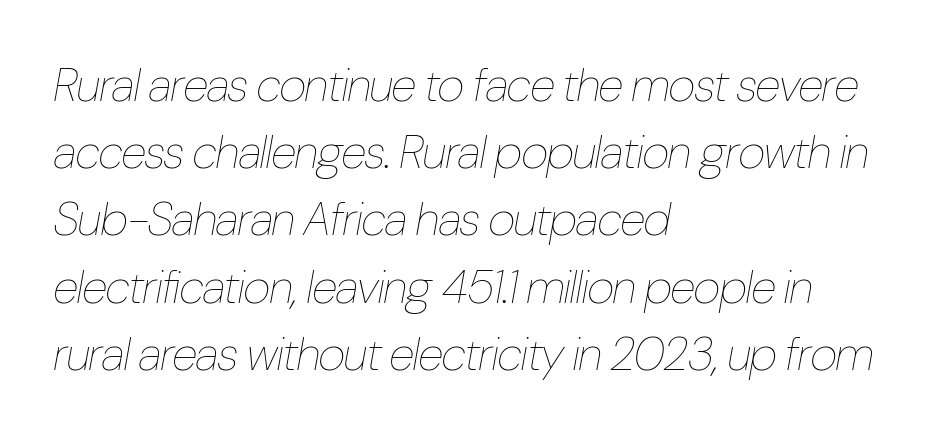
{"italic": "yes", "lean": "right", "slant_degrees": 10, "bold": "no", "weight": "thin", "width": "condensed", "stroke_contrast": "low", "x_height": "medium", "monospaced": "no", "underline": "no", "align": "left", "line_spacing": "normal", "line_spacing_ratio": 1.43, "letter_spacing": "normal", "letter_spacing_em": 0.0, "glyph_px": 47}
